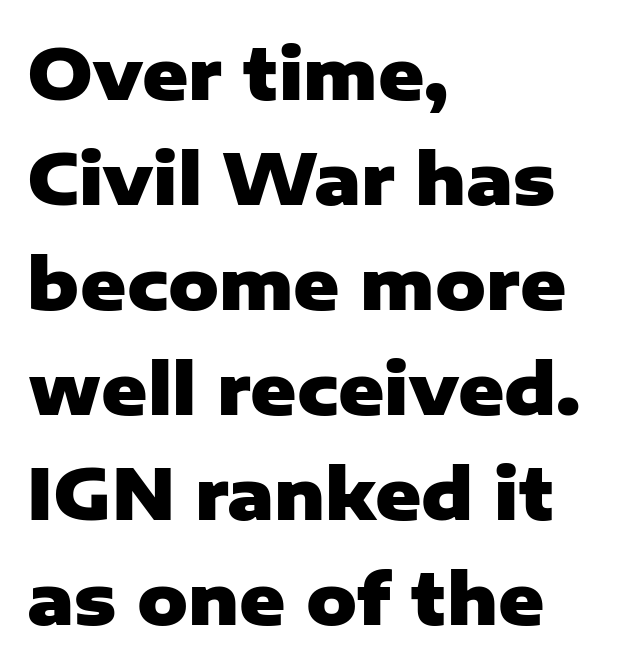
The image shows 70 px heavy sans-serif type, upright; set left-aligned, normal line spacing (1.5x), normal letter spacing, not underlined; low stroke contrast and a medium x-height.
